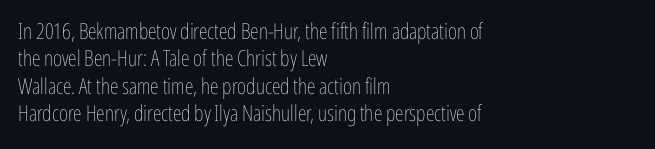
{"italic": "no", "bold": "no", "underline": "no", "align": "left", "line_spacing": "normal", "line_spacing_ratio": 1.25, "letter_spacing": "normal", "letter_spacing_em": 0.0, "glyph_px": 22}
